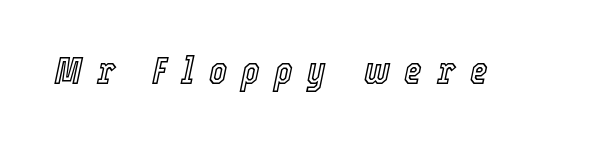
The zone under the glyphs is completely vacant. Is the letter spacing exaggerated? Yes — the characters are pushed far apart. These lines are rendered in a variable-pitch font. The face used here has a pronounced slope to its letters.
